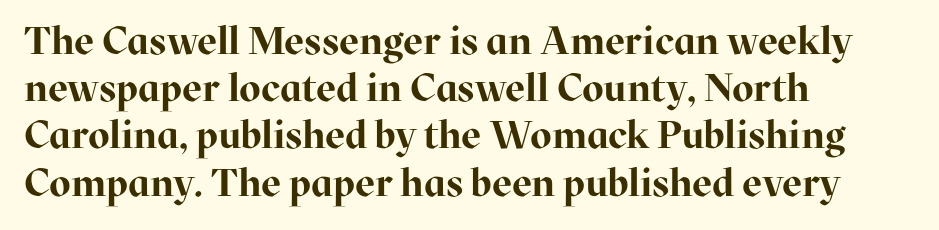
Q: Is the text bold? A: Yes.
Q: Is the text italic (slanted)? A: No, it is upright.
Q: Is the typeface a serif or a sans-serif typeface? A: Serif.
Q: Is the text underlined? A: No.
Q: How is the paragraph aligned? A: Left-aligned.
Q: Is the spacing between letters normal or unusually wide? A: Normal.
Q: Width (condensed, normal, or wide)? A: Normal.
Q: Stroke contrast? A: High.
Q: x-height? A: Medium.
Q: Monospaced? A: No.
